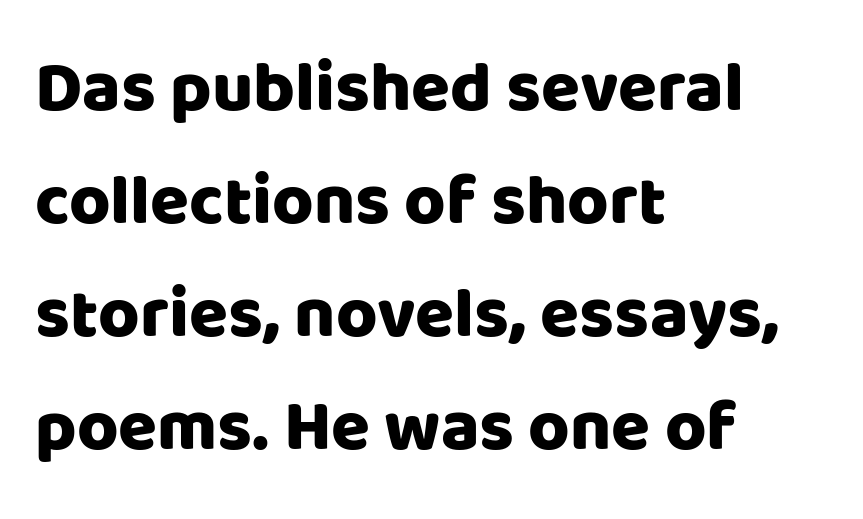
{"serif": "no", "italic": "no", "width": "normal", "stroke_contrast": "low", "x_height": "large", "monospaced": "no", "underline": "no", "align": "left", "line_spacing": "normal", "line_spacing_ratio": 1.59, "letter_spacing": "normal", "letter_spacing_em": 0.0, "glyph_px": 71}
